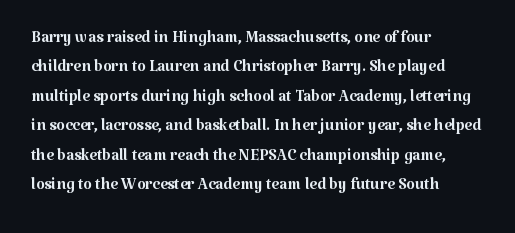
Bare-footed words on every line. Every stem runs plumb, perpendicular to the baseline. The typesetting does not lean heavy: it is not bold. Tracking value appears to be zero — textbook default spacing. The vertical gap from one line to the next is medium.
